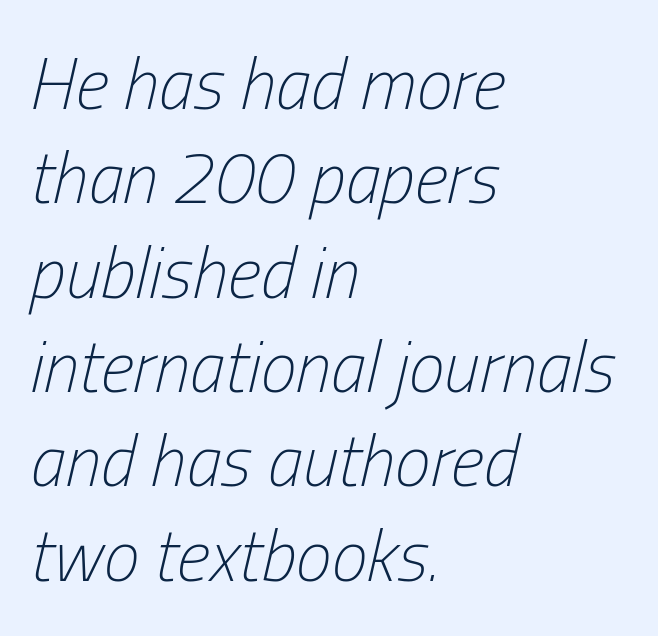
Q: Is the text bold? A: No.
Q: Is the text italic (slanted)? A: Yes, it leans right by about 13 degrees.
Q: Is the text underlined? A: No.
Q: How is the paragraph aligned? A: Left-aligned.
Q: Is the spacing between letters normal or unusually wide? A: Normal.
Q: Is the spacing between lines tight, normal or loose? A: Normal.
Q: Width (condensed, normal, or wide)? A: Condensed.
Q: Stroke contrast? A: Low.
Q: x-height? A: Medium.
Q: Monospaced? A: No.
